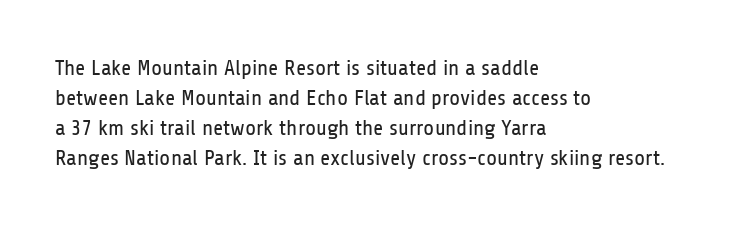
{"italic": "no", "bold": "no", "underline": "no", "align": "left", "line_spacing": "normal", "line_spacing_ratio": 1.37, "letter_spacing": "normal", "letter_spacing_em": 0.0, "glyph_px": 22}
